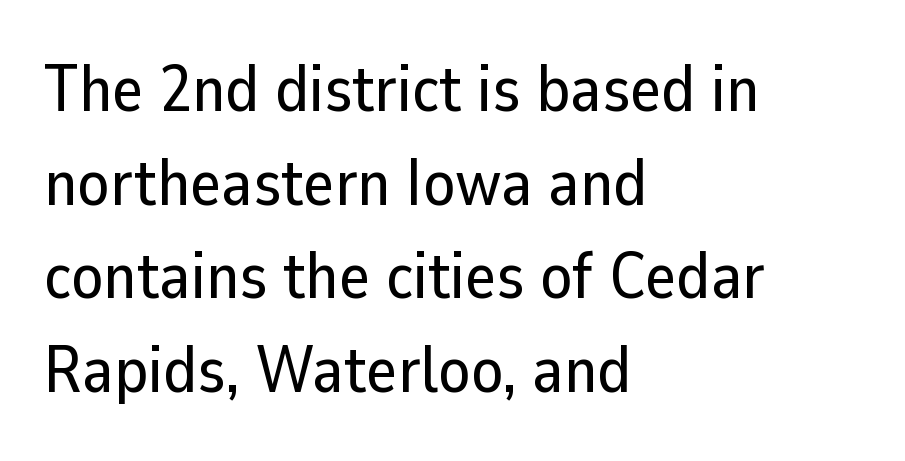
A sans-serif font was chosen for this passage. Characters follow at the spacing the type designer built in. Ascenders rise straight up at ninety degrees. Bare-footed words on every line. This sample is left-justified, so line endings fall wherever the words run out. A normal amount of white space separates one row of letters from the next.
